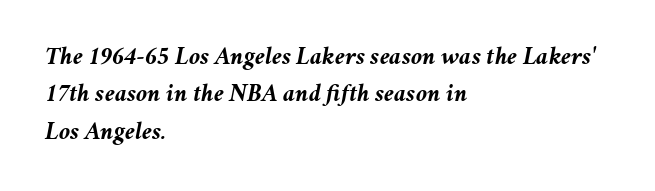
Q: Is the text bold? A: Yes.
Q: Is the text italic (slanted)? A: Yes, it leans right by about 11 degrees.
Q: Is the text underlined? A: No.
Q: How is the paragraph aligned? A: Left-aligned.
Q: Is the spacing between letters normal or unusually wide? A: Normal.
Q: Is the spacing between lines tight, normal or loose? A: Normal.
